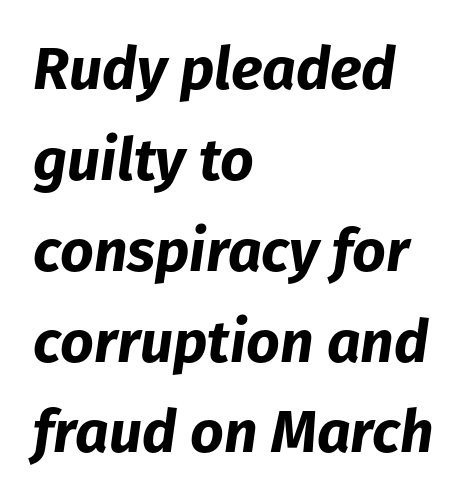
{"italic": "yes", "lean": "right", "slant_degrees": 8, "bold": "yes", "weight": "bold", "width": "normal", "stroke_contrast": "low", "x_height": "medium", "monospaced": "no", "underline": "no", "align": "left", "line_spacing": "normal", "line_spacing_ratio": 1.54, "letter_spacing": "normal", "letter_spacing_em": 0.0, "glyph_px": 59}
